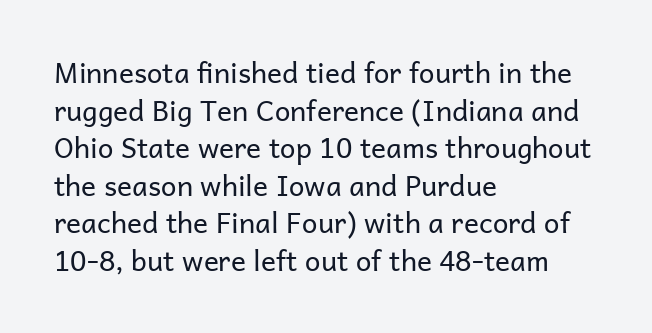
Q: Is the text bold? A: No.
Q: Is the text italic (slanted)? A: No, it is upright.
Q: Is the typeface a serif or a sans-serif typeface? A: Sans-serif.
Q: Is the text underlined? A: No.
Q: How is the paragraph aligned? A: Left-aligned.
Q: Is the spacing between letters normal or unusually wide? A: Normal.
Q: Is the spacing between lines tight, normal or loose? A: Normal.
Q: Width (condensed, normal, or wide)? A: Normal.
Q: Stroke contrast? A: Low.
Q: x-height? A: Medium.
Q: Monospaced? A: No.
